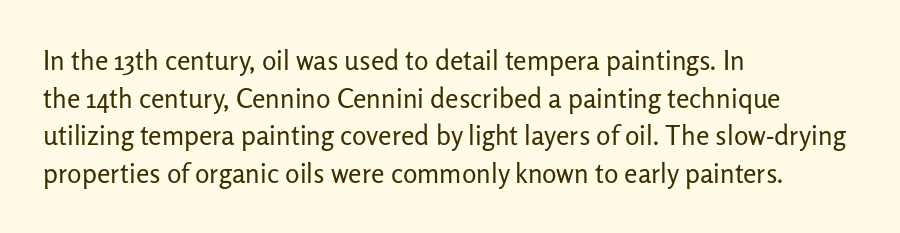
Q: Is the text bold? A: No.
Q: Is the text italic (slanted)? A: No, it is upright.
Q: Is the text underlined? A: No.
Q: How is the paragraph aligned? A: Left-aligned.
Q: Is the spacing between letters normal or unusually wide? A: Normal.
Q: Is the spacing between lines tight, normal or loose? A: Normal.
